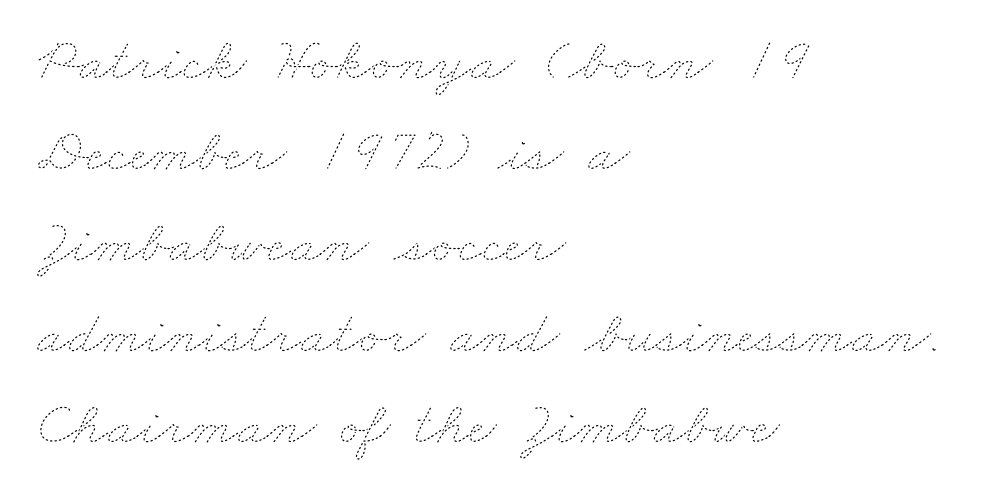
The image shows 61 px thin, wide type; set left-aligned, normal line spacing (1.49x), normal letter spacing, not underlined; low stroke contrast and a small x-height.
